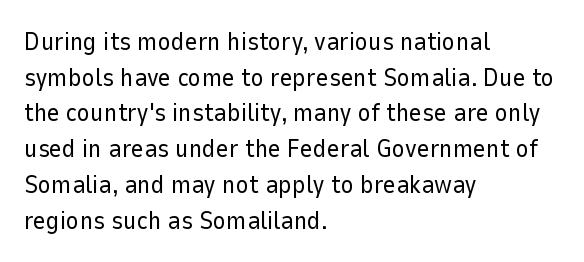
The image shows 25 px text type, upright; set left-aligned, normal line spacing (1.43x), normal letter spacing, not underlined.
